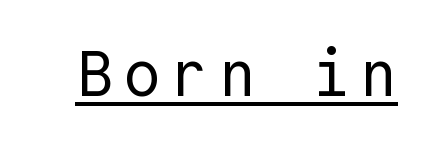
These lines were composed using upright roman letters. Do the characters align in a grid? Yes, the font is monospaced. Weight: not bold — regular or lighter. Font category for this specimen: sans-serif. In designer terms, the underline attribute is active on this setting.
